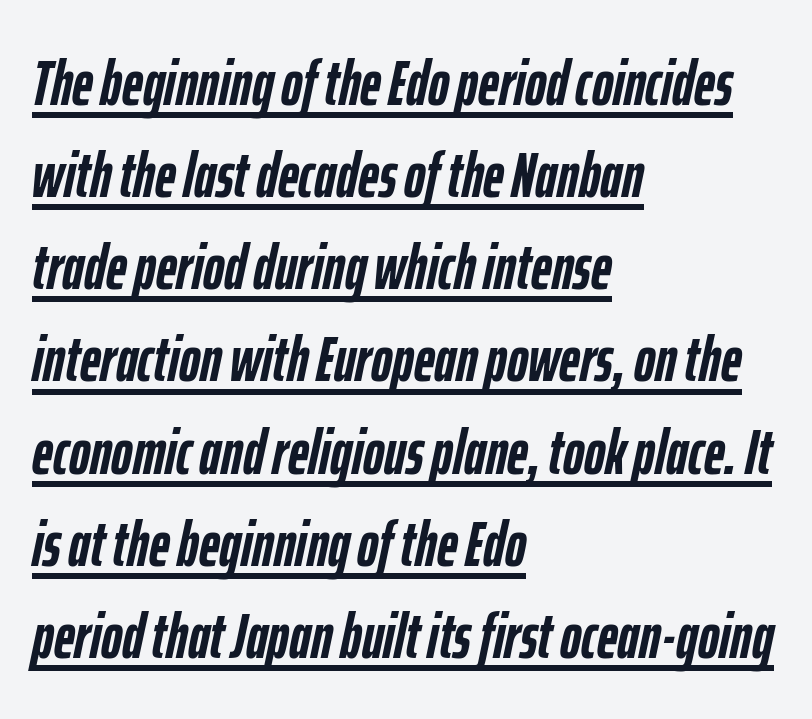
One-word summary of the alignment: left. Rows of type keep a routine distance in the vertical direction. Tracking here is standard; glyphs follow each other at the usual distance. The letters are slanted; this is an italic face.
